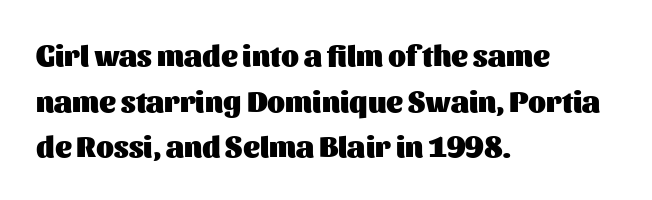
{"serif": "no", "italic": "no", "bold": "yes", "weight": "heavy", "width": "normal", "stroke_contrast": "medium", "x_height": "medium", "monospaced": "no", "underline": "no", "align": "left", "line_spacing": "normal", "line_spacing_ratio": 1.57, "letter_spacing": "normal", "letter_spacing_em": 0.0, "glyph_px": 29}
